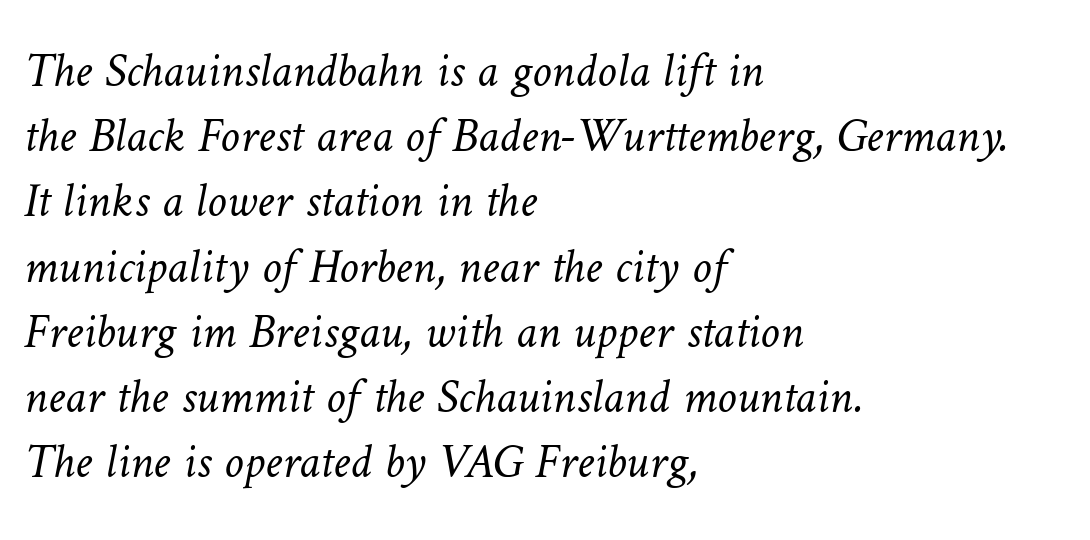
The image shows 49 px light type; set left-aligned, normal line spacing (1.33x), normal letter spacing, not underlined; low stroke contrast and a medium x-height.
